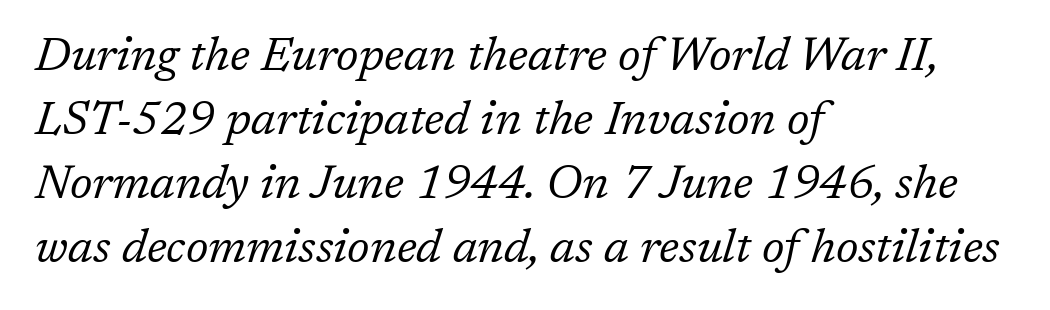
Glance below the letters and you will spot only blank space. A quiet, ordinary-to-light weight characterises the typeface. The face used here is proportionally spaced, like ordinary book or web type. Reading down the column, the eye jumps a familiar distance to each next line.
